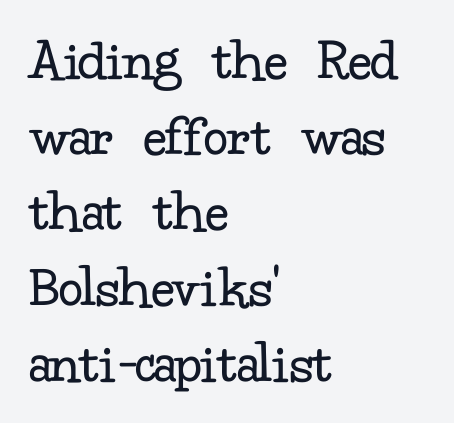
Q: Is the text bold? A: No.
Q: Is the text italic (slanted)? A: No, it is upright.
Q: Is the typeface a serif or a sans-serif typeface? A: Serif.
Q: Is the text underlined? A: No.
Q: How is the paragraph aligned? A: Left-aligned.
Q: Is the spacing between letters normal or unusually wide? A: Normal.
Q: Width (condensed, normal, or wide)? A: Normal.
Q: Stroke contrast? A: Low.
Q: x-height? A: Small.
Q: Monospaced? A: No.
